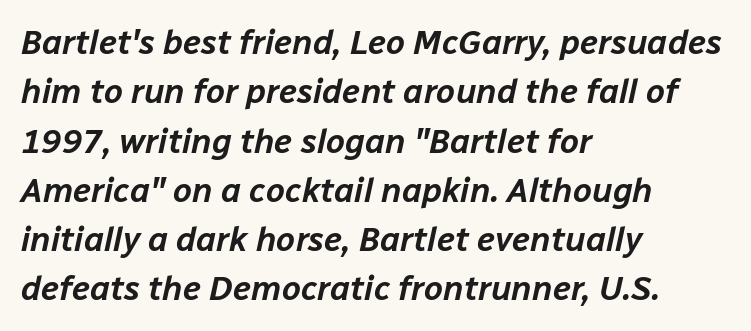
{"italic": "yes", "lean": "right", "slant_degrees": 12, "width": "normal", "stroke_contrast": "low", "x_height": "medium", "monospaced": "no", "underline": "no", "align": "left", "line_spacing": "normal", "line_spacing_ratio": 1.45, "letter_spacing": "normal", "letter_spacing_em": 0.0, "glyph_px": 34}
